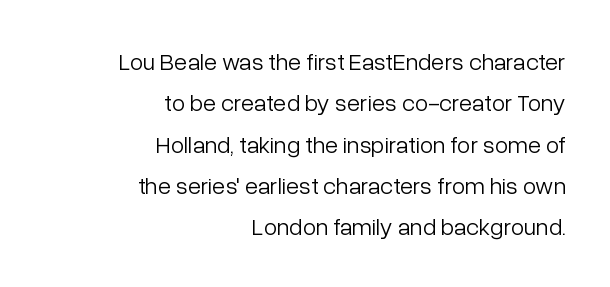
Q: Is the text bold? A: No.
Q: Is the text italic (slanted)? A: No, it is upright.
Q: Is the text underlined? A: No.
Q: How is the paragraph aligned? A: Right-aligned.
Q: Is the spacing between letters normal or unusually wide? A: Normal.
